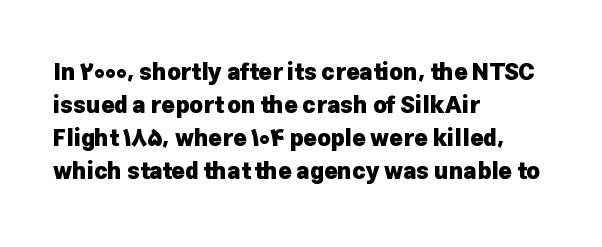
{"italic": "no", "bold": "yes", "underline": "no", "align": "left", "line_spacing": "normal", "line_spacing_ratio": 1.44, "letter_spacing": "normal", "letter_spacing_em": 0.0, "glyph_px": 23}
